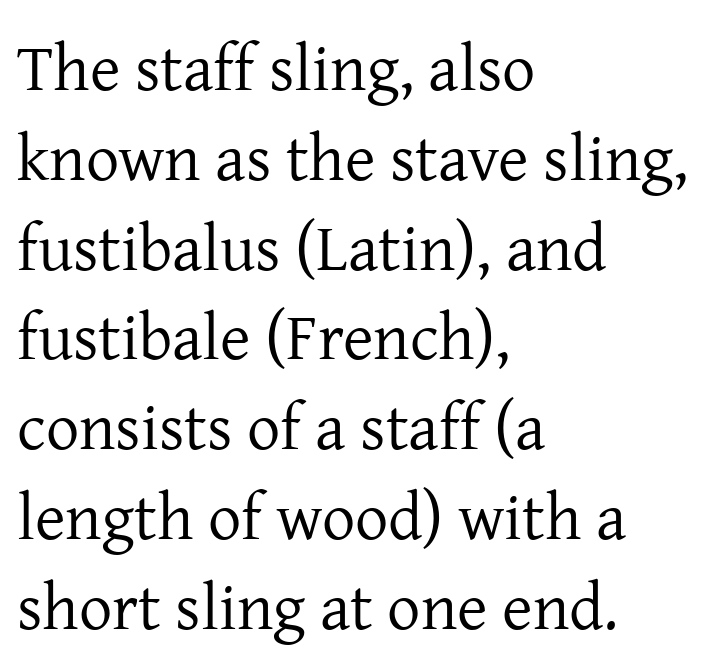
{"serif": "yes", "italic": "no", "bold": "no", "weight": "regular", "width": "normal", "stroke_contrast": "low", "x_height": "medium", "monospaced": "no", "underline": "no", "align": "left", "line_spacing": "normal", "line_spacing_ratio": 1.36, "letter_spacing": "normal", "letter_spacing_em": 0.0, "glyph_px": 66}
